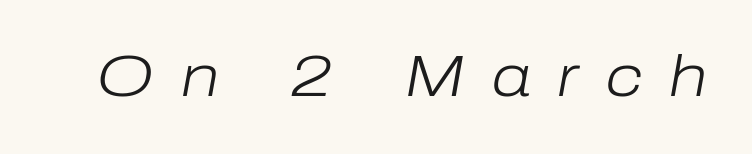
Looks like regular typesetting: each glyph gets only the width it needs. Plain, unruled lines of type. Compared with typical body copy, the letter spacing here is much looser. A quiet, ordinary-to-light weight characterises the typeface.
